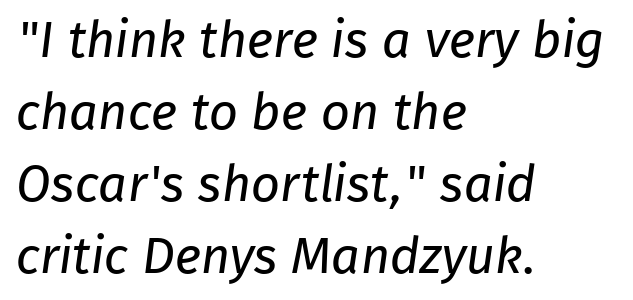
Q: Is the text bold? A: No.
Q: Is the typeface a serif or a sans-serif typeface? A: Sans-serif.
Q: Is the text underlined? A: No.
Q: How is the paragraph aligned? A: Left-aligned.
Q: Is the spacing between letters normal or unusually wide? A: Normal.
Q: Is the spacing between lines tight, normal or loose? A: Normal.
Q: Width (condensed, normal, or wide)? A: Normal.
Q: Stroke contrast? A: Low.
Q: x-height? A: Medium.
Q: Monospaced? A: No.
